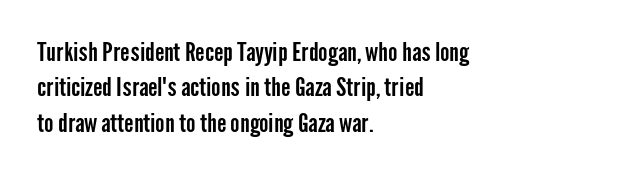
The image shows 25 px text type, upright; set left-aligned, normal line spacing (1.42x), normal letter spacing, not underlined.
